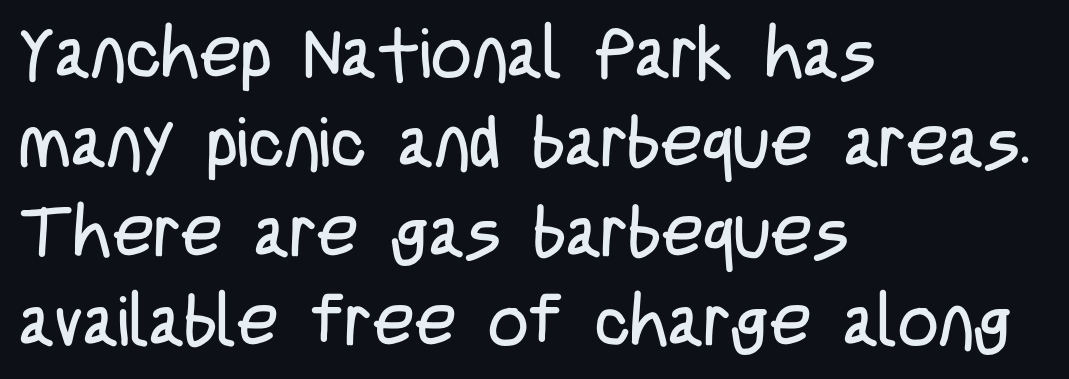
Q: Is the text bold? A: No.
Q: Is the text italic (slanted)? A: No, it is upright.
Q: Is the typeface a serif or a sans-serif typeface? A: Sans-serif.
Q: Is the text underlined? A: No.
Q: How is the paragraph aligned? A: Left-aligned.
Q: Is the spacing between letters normal or unusually wide? A: Normal.
Q: Is the spacing between lines tight, normal or loose? A: Normal.
Q: Width (condensed, normal, or wide)? A: Condensed.
Q: Stroke contrast? A: Low.
Q: x-height? A: Large.
Q: Monospaced? A: No.
